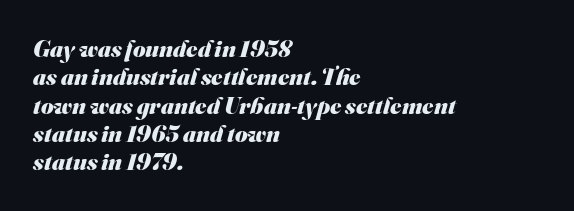
Q: Is the text bold? A: Yes.
Q: Is the text underlined? A: No.
Q: How is the paragraph aligned? A: Left-aligned.
Q: Is the spacing between letters normal or unusually wide? A: Normal.
